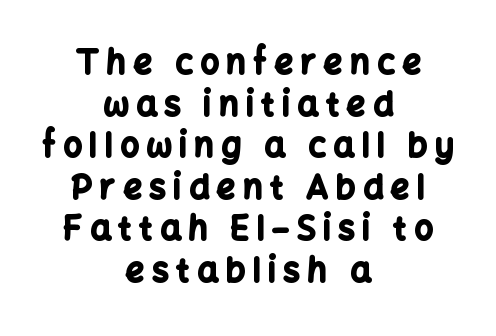
{"serif": "no", "italic": "no", "bold": "yes", "weight": "bold", "width": "normal", "stroke_contrast": "low", "x_height": "medium", "monospaced": "no", "underline": "no", "align": "center", "line_spacing": "normal", "line_spacing_ratio": 1.26, "letter_spacing": "wide", "letter_spacing_em": 0.23, "glyph_px": 33}
